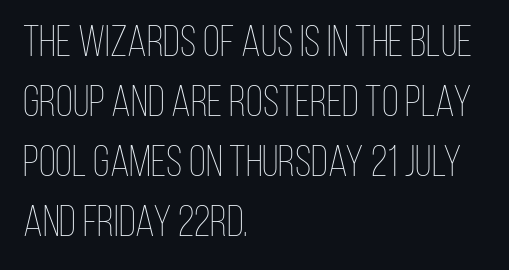
{"italic": "no", "bold": "no", "weight": "thin", "width": "condensed", "stroke_contrast": "low", "x_height": "large", "monospaced": "no", "underline": "no", "align": "left", "line_spacing": "normal", "line_spacing_ratio": 1.36, "letter_spacing": "normal", "letter_spacing_em": 0.0, "glyph_px": 44}
